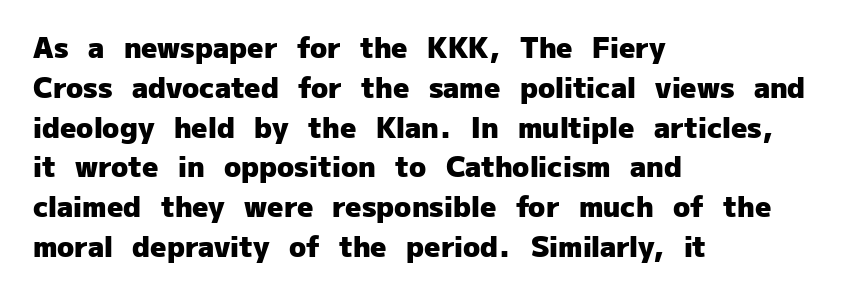
The image shows 28 px heavy sans-serif type, upright; set left-aligned, normal line spacing (1.42x), normal letter spacing, not underlined; low stroke contrast and a medium x-height.
